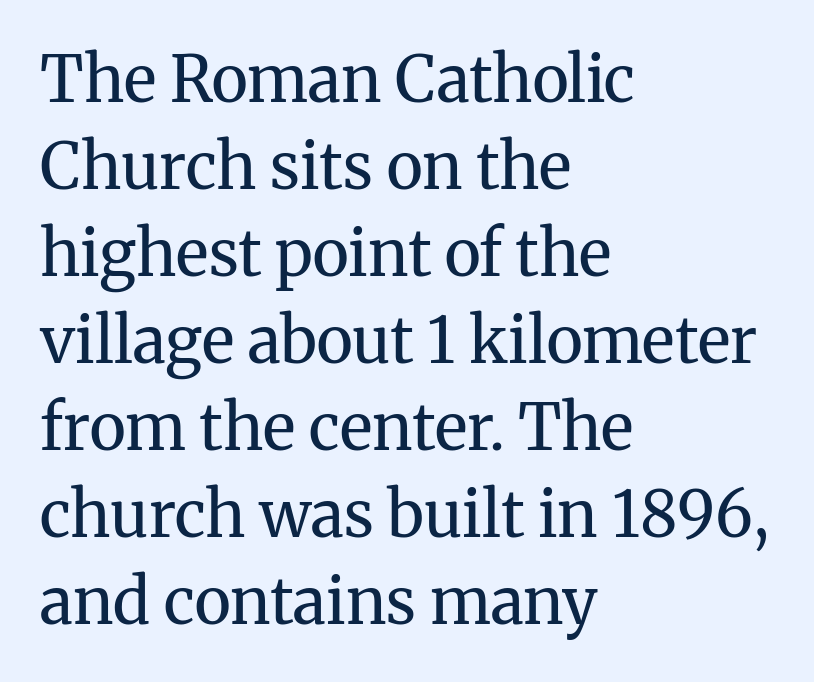
{"serif": "yes", "italic": "no", "bold": "no", "weight": "regular", "width": "normal", "stroke_contrast": "medium", "x_height": "medium", "monospaced": "no", "underline": "no", "align": "left", "line_spacing": "normal", "line_spacing_ratio": 1.38, "letter_spacing": "normal", "letter_spacing_em": 0.0, "glyph_px": 63}
